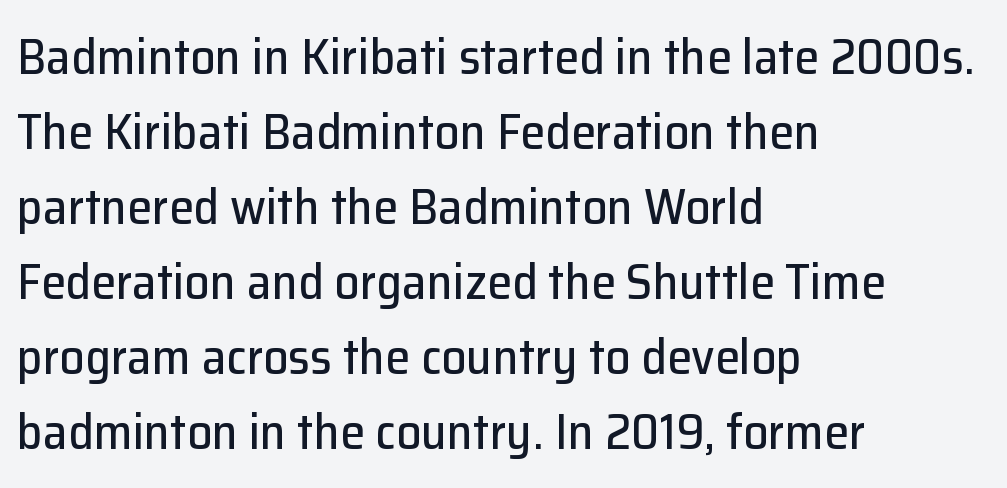
The paragraph has a hard left edge and a soft right edge. These lines are composed in type without serifs. Inter-character spacing is left at the font's built-in metrics. Descenders hang freely into open space.
